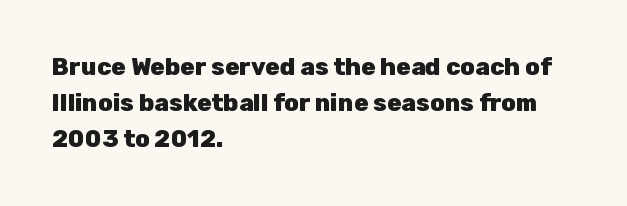
{"italic": "no", "bold": "yes", "underline": "no", "align": "left", "line_spacing": "normal", "line_spacing_ratio": 1.51, "letter_spacing": "normal", "letter_spacing_em": 0.0, "glyph_px": 24}
